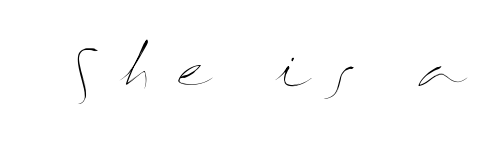
Only glyphs here, with clear space below each row. Weight: in the light-to-regular range. Short note: letters widely spaced. Think of a printed novel: that variable character pitch is what you see here.
